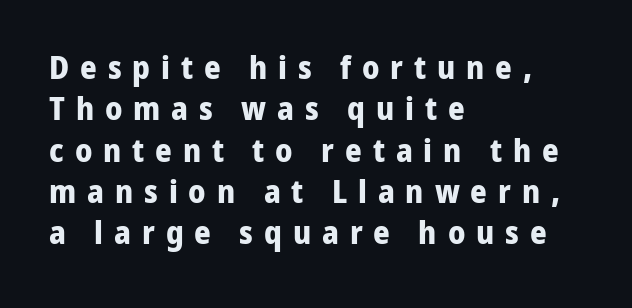
The image shows 32 px bold sans-serif type, upright; set left-aligned, normal line spacing (1.29x), unusually wide letter spacing (+0.34 em), not underlined; low stroke contrast and a medium x-height.
